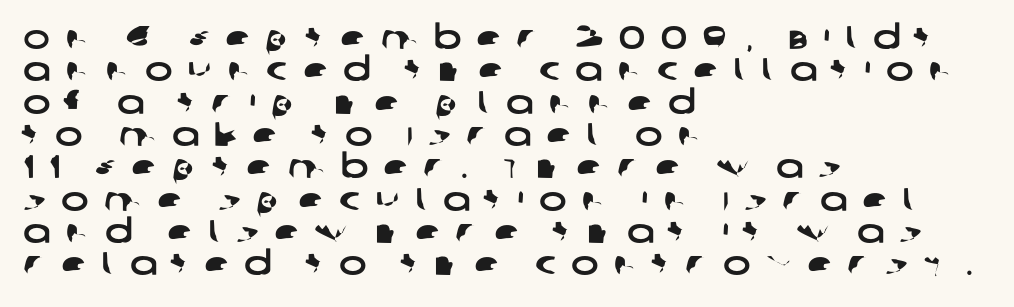
The image shows 33 px wide sans-serif type; set left-aligned, tight line spacing (0.98x), unusually wide letter spacing (+0.45 em), not underlined; low stroke contrast and a large x-height.
